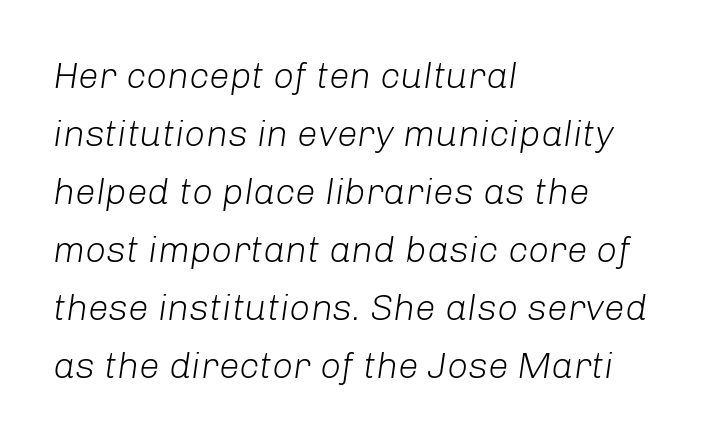
How would I describe the line gaps? Plain and ordinary. Bold? No — there's no thickening of the strokes. Yep, that's italic — everything's leaning. Proportional: the letters do not fall into vertical columns. Words appear dense and cohesive because spacing is normal. Unmarked baselines from the first word to the last.
